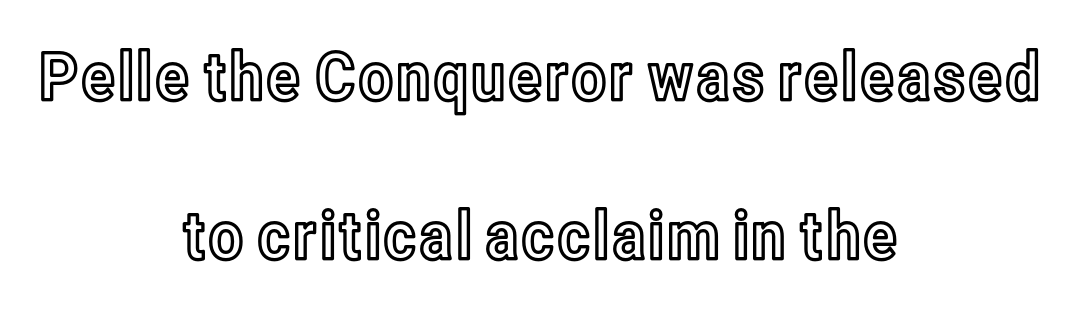
{"italic": "no", "width": "condensed", "x_height": "medium", "monospaced": "no", "underline": "no", "align": "center", "line_spacing": "loose", "line_spacing_ratio": 2.37, "letter_spacing": "normal", "letter_spacing_em": 0.0, "glyph_px": 67}
